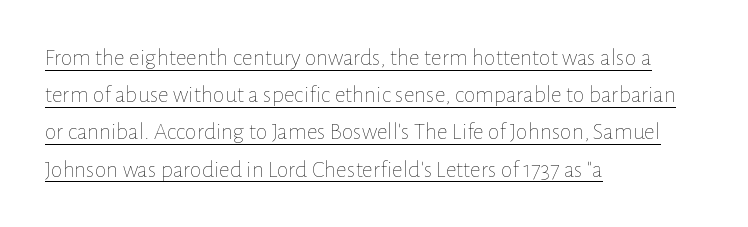
The image shows 24 px text type, upright; set left-aligned, normal line spacing (1.55x), normal letter spacing, underlined.
